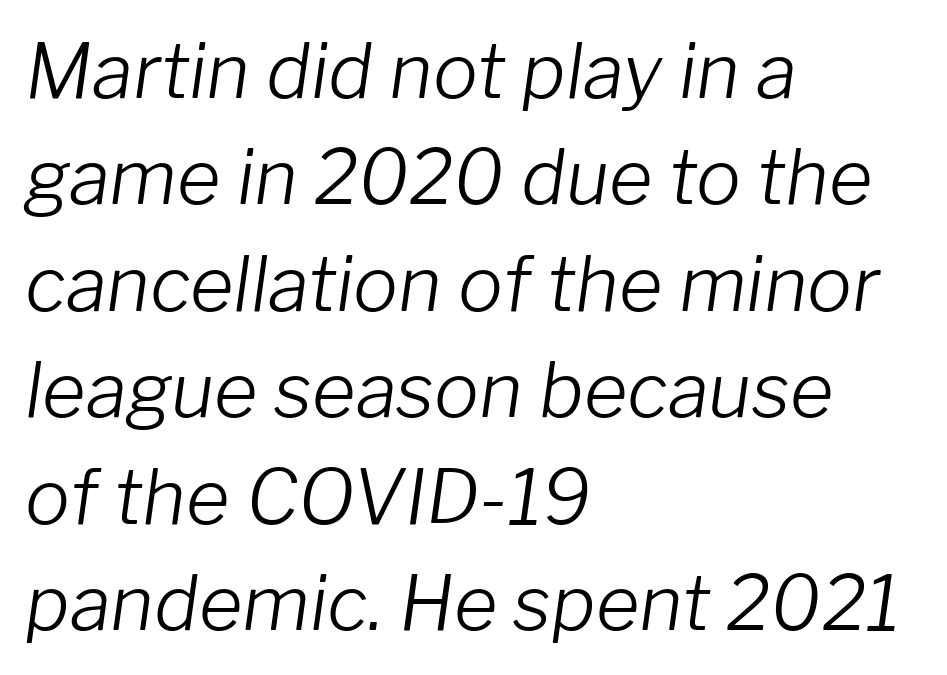
There is no visible air inserted between adjacent glyphs. The line-height multiplier appears to be the usual default. Yep, that's italic — everything's leaning. Only glyphs here, with clear space below each row. Each letter keeps its own natural width here, so spacing adapts to shape.
